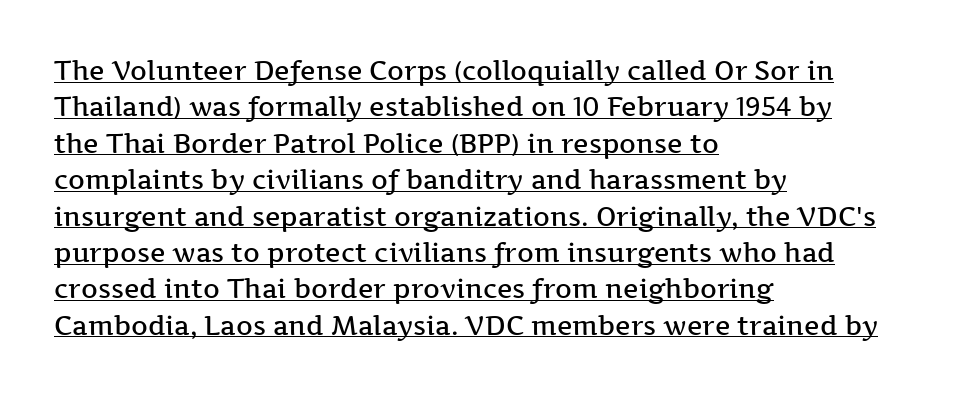
The image shows 26 px text type, upright; set left-aligned, normal line spacing (1.4x), normal letter spacing, underlined.
